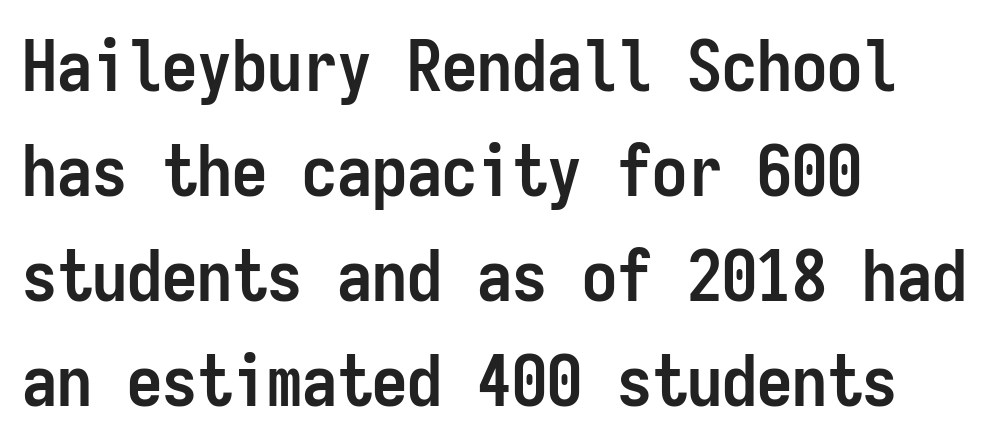
{"serif": "no", "italic": "no", "bold": "yes", "weight": "semibold", "width": "condensed", "stroke_contrast": "low", "x_height": "medium", "monospaced": "yes", "underline": "no", "align": "left", "line_spacing": "normal", "line_spacing_ratio": 1.5, "letter_spacing": "normal", "letter_spacing_em": 0.0, "glyph_px": 70}
